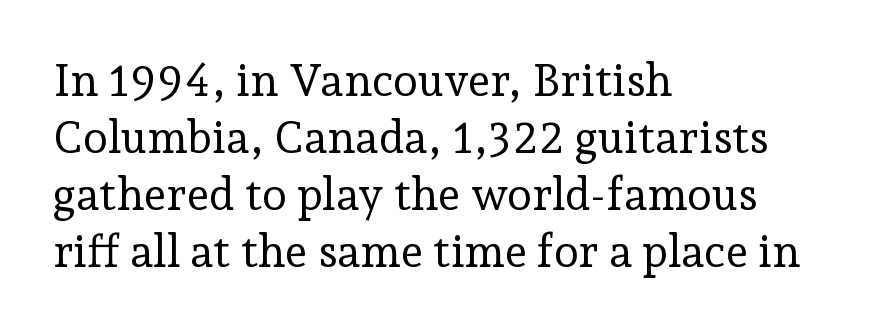
{"serif": "yes", "italic": "no", "bold": "no", "weight": "regular", "width": "normal", "stroke_contrast": "low", "x_height": "medium", "monospaced": "no", "underline": "no", "align": "left", "line_spacing": "normal", "line_spacing_ratio": 1.27, "letter_spacing": "normal", "letter_spacing_em": 0.0, "glyph_px": 45}
